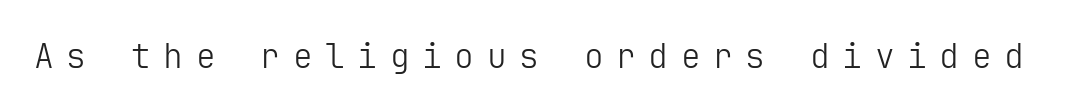
{"serif": "no", "italic": "no", "bold": "no", "weight": "light", "width": "normal", "stroke_contrast": "low", "x_height": "medium", "underline": "no", "letter_spacing": "wide", "letter_spacing_em": 0.38, "glyph_px": 33}
